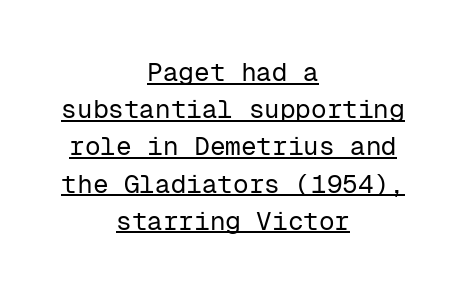
{"italic": "no", "bold": "no", "underline": "yes", "align": "center", "line_spacing": "normal", "line_spacing_ratio": 1.43, "letter_spacing": "normal", "letter_spacing_em": 0.0, "glyph_px": 26}
